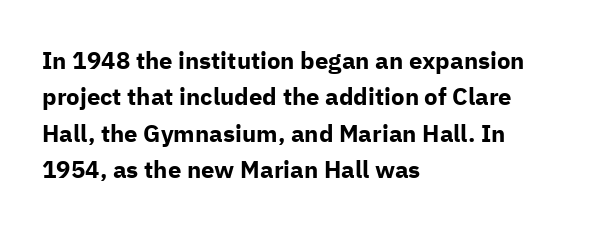
{"italic": "no", "bold": "yes", "underline": "no", "align": "left", "line_spacing": "normal", "line_spacing_ratio": 1.52, "letter_spacing": "normal", "letter_spacing_em": 0.0, "glyph_px": 24}
